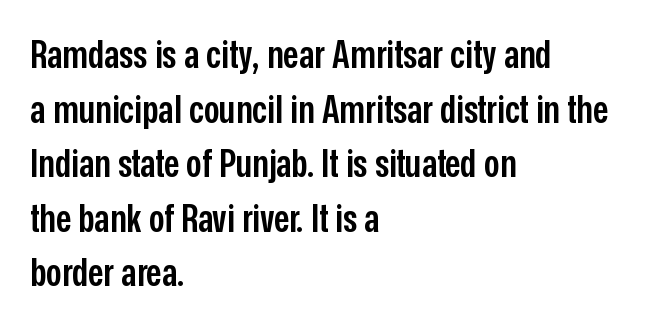
The image shows 39 px semibold, condensed sans-serif type, upright; set left-aligned, normal line spacing (1.4x), normal letter spacing, not underlined; low stroke contrast and a medium x-height.
